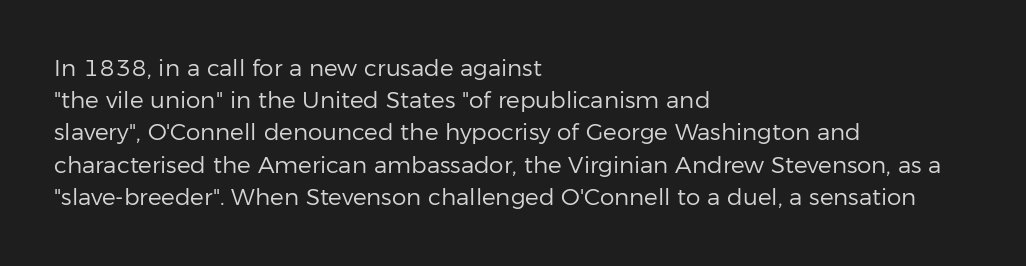
Regarding leading, the lines here are spaced in the standard way. The setting favours the left margin, as ordinary paragraphs usually do. The typeface has the unassuming heft of standard copy or less. The tracking reads as untouched default to a designer's eye. Type without underlining. Vertical strokes here are truly vertical.
